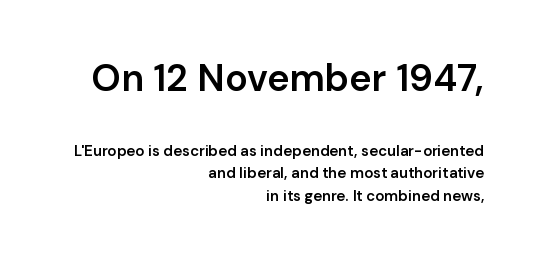
Q: Is the text bold? A: Semi-bold.
Q: Is the text italic (slanted)? A: No, it is upright.
Q: Is the typeface a serif or a sans-serif typeface? A: Sans-serif.
Q: Is the text underlined? A: No.
Q: How is the paragraph aligned? A: Right-aligned.
Q: Is the spacing between letters normal or unusually wide? A: Normal.
Q: Is the spacing between lines tight, normal or loose? A: Normal.
Q: Which block of text is set in a larger size, the first (top) or the second (bottom)? A: The first (top) one.
Q: Width (condensed, normal, or wide)? A: Normal.
Q: Stroke contrast? A: Low.
Q: x-height? A: Medium.
Q: Monospaced? A: No.
